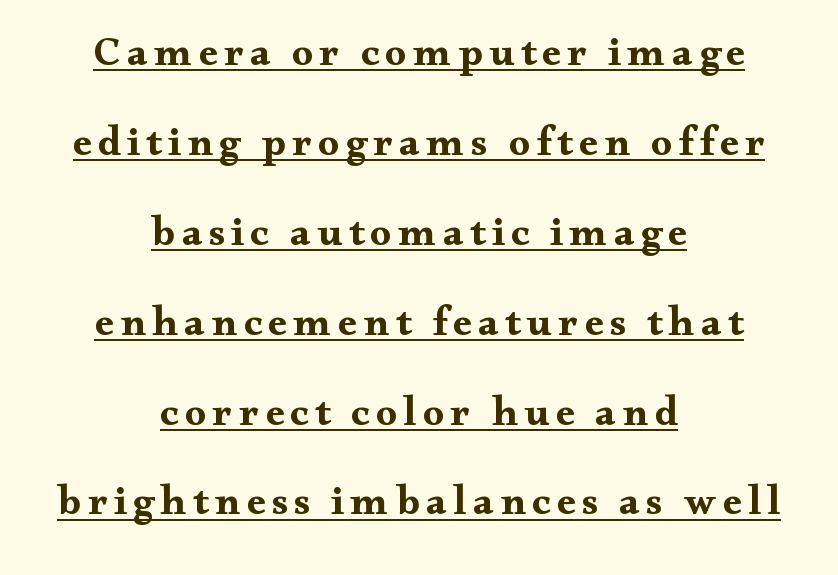
Q: Is the text bold? A: Yes.
Q: Is the text italic (slanted)? A: No, it is upright.
Q: Is the typeface a serif or a sans-serif typeface? A: Serif.
Q: Is the text underlined? A: Yes.
Q: How is the paragraph aligned? A: Centered.
Q: Is the spacing between lines tight, normal or loose? A: Loose.
Q: Width (condensed, normal, or wide)? A: Wide.
Q: Stroke contrast? A: Medium.
Q: x-height? A: Small.
Q: Monospaced? A: No.
